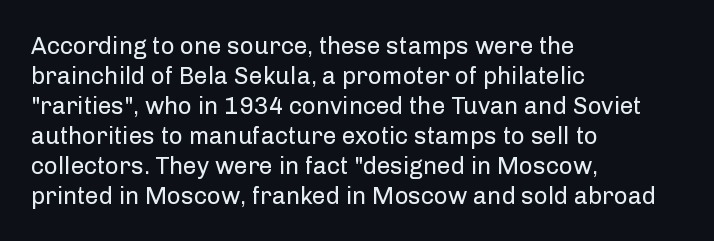
The image shows 24 px text type, upright; set left-aligned, normal line spacing (1.25x), normal letter spacing, not underlined.
